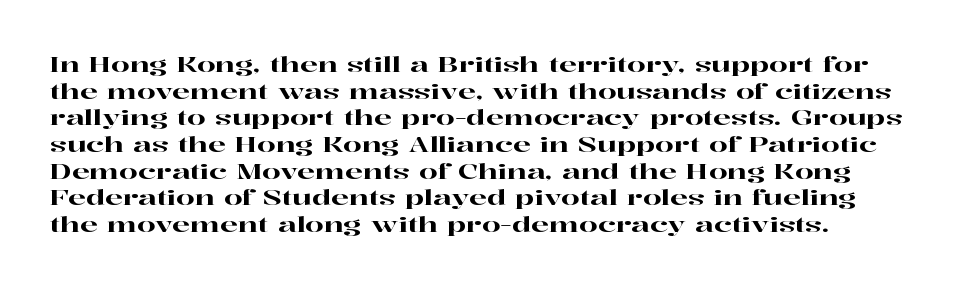
{"italic": "no", "underline": "no", "line_spacing": "normal", "line_spacing_ratio": 1.27, "letter_spacing": "normal", "letter_spacing_em": 0.0, "glyph_px": 21}
